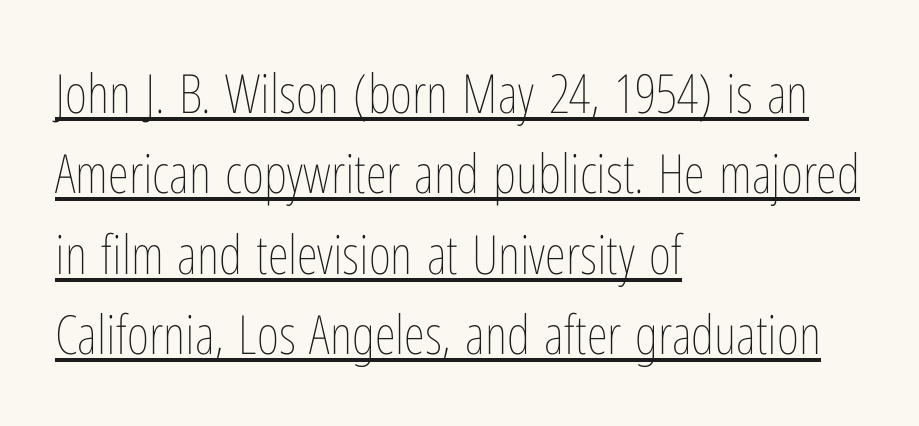
Short note: letters normally spaced. These lines are set flush left with a ragged right edge. Note the varied advance widths — an 'i' is clearly narrower than an 'm'. Vertically, the passage feels balanced, rows spaced as you'd expect. Is this a heavy cut? Hardly; it is regular or lighter.
